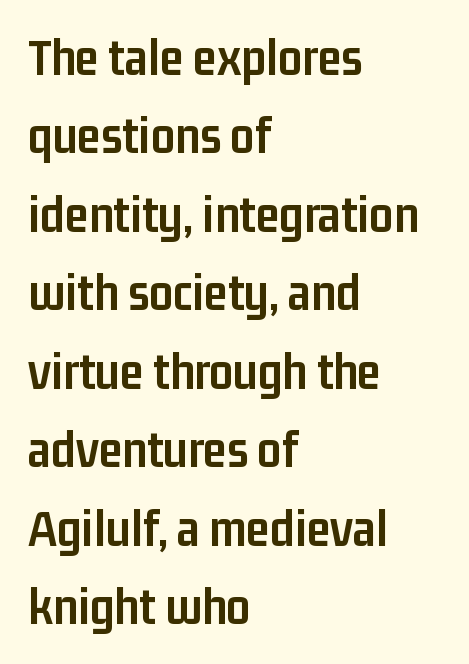
{"serif": "no", "italic": "no", "bold": "yes", "weight": "semibold", "width": "condensed", "stroke_contrast": "low", "x_height": "medium", "monospaced": "no", "underline": "no", "align": "left", "line_spacing": "normal", "line_spacing_ratio": 1.48, "letter_spacing": "normal", "letter_spacing_em": 0.0, "glyph_px": 53}
